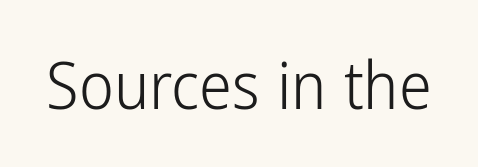
Q: Is the text bold? A: No.
Q: Is the text italic (slanted)? A: No, it is upright.
Q: Is the typeface a serif or a sans-serif typeface? A: Sans-serif.
Q: Is the text underlined? A: No.
Q: Is the spacing between letters normal or unusually wide? A: Normal.
Q: Width (condensed, normal, or wide)? A: Condensed.
Q: Stroke contrast? A: Low.
Q: x-height? A: Medium.
Q: Monospaced? A: No.
